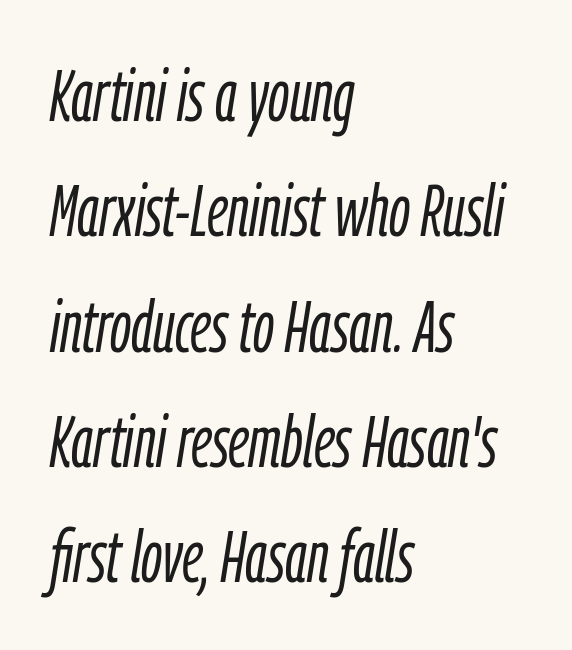
Q: Is the text bold? A: No.
Q: Is the text italic (slanted)? A: Yes, it leans right by about 9 degrees.
Q: Is the text underlined? A: No.
Q: How is the paragraph aligned? A: Left-aligned.
Q: Is the spacing between letters normal or unusually wide? A: Normal.
Q: Is the spacing between lines tight, normal or loose? A: Normal.
Q: Width (condensed, normal, or wide)? A: Condensed.
Q: Stroke contrast? A: Low.
Q: x-height? A: Medium.
Q: Monospaced? A: No.
